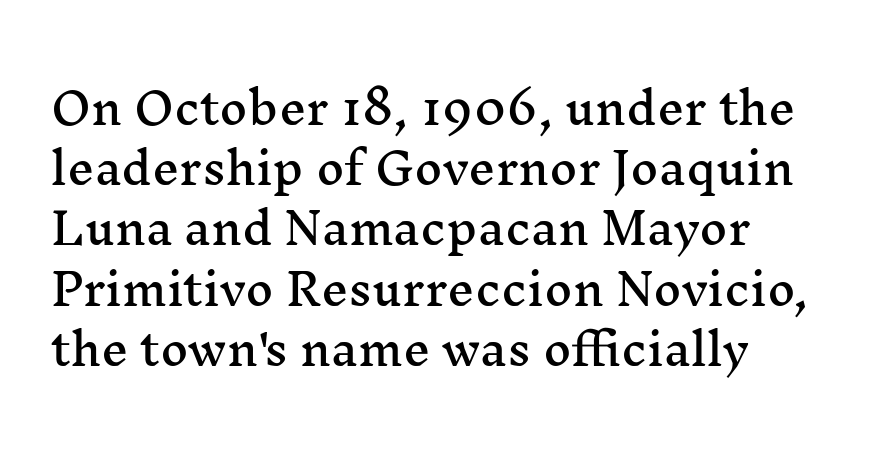
{"serif": "yes", "italic": "no", "width": "wide", "stroke_contrast": "medium", "x_height": "medium", "monospaced": "no", "underline": "no", "align": "left", "line_spacing": "normal", "line_spacing_ratio": 1.4, "letter_spacing": "normal", "letter_spacing_em": 0.0, "glyph_px": 43}
